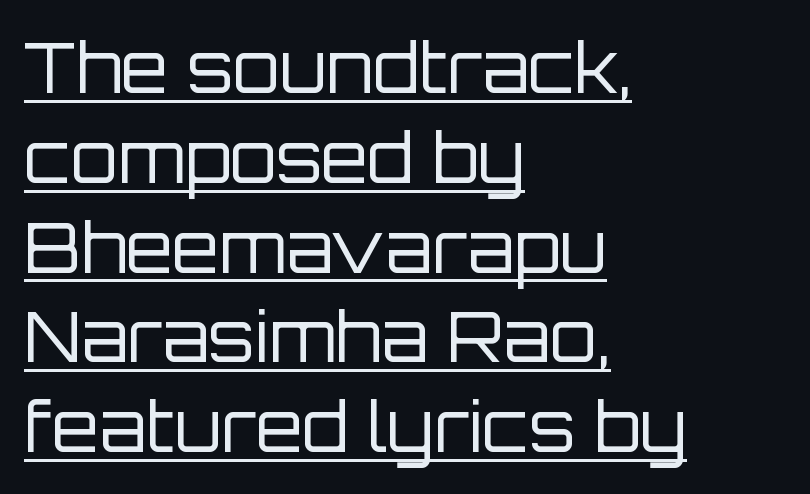
Does the copy run flush right? No — it runs flush left. Compared with a typical body face, this is equally light or lighter still. Varying glyph widths throughout — classic text-font behaviour. Compared with typical body copy, the letter spacing here is the same. The string is rendered with underlining switched on.
